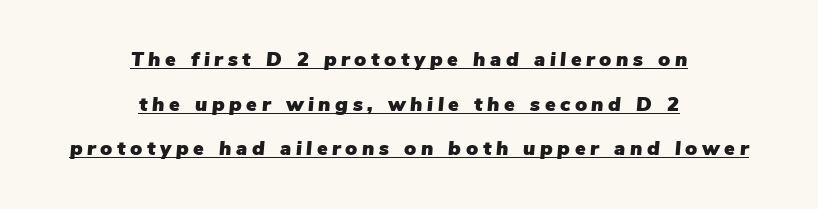
Caption: multi-line text, centered on the measure. Is there an underline? Yes — a line sits under the letters. When letters slant like this, we call the style italic. Inter-character spacing is expanded well beyond the font's built-in metrics.
